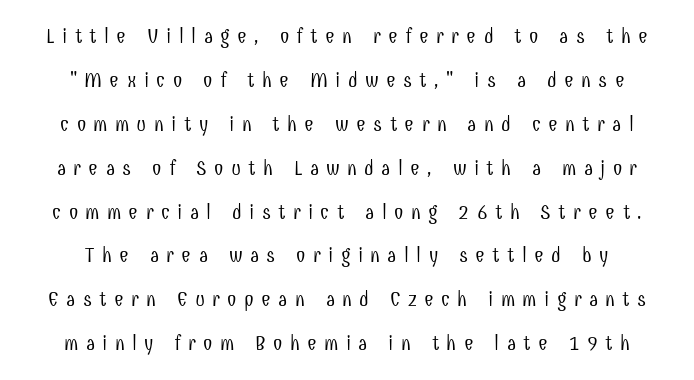
Q: Is the text bold? A: No.
Q: Is the text italic (slanted)? A: No, it is upright.
Q: Is the text underlined? A: No.
Q: Is the spacing between letters normal or unusually wide? A: Unusually wide.
Q: Is the spacing between lines tight, normal or loose? A: Loose.
